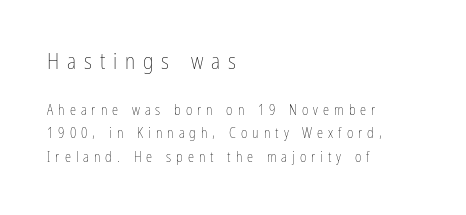
A normal amount of white space separates one row of letters from the next. The horizontal fit of the characters is loose and conspicuously gappy. The string is rendered with underlining switched off. Scale decreases going downward across the two blocks. Stem width sits at or under what a default text font uses. Line starts are locked; line ends wander.
